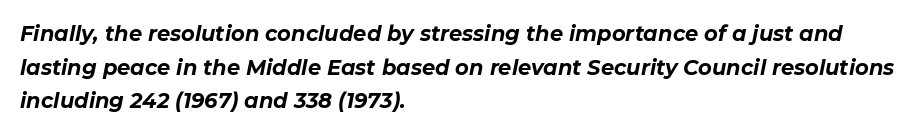
{"italic": "yes", "lean": "right", "slant_degrees": 11, "bold": "yes", "underline": "no", "align": "left", "line_spacing": "normal", "line_spacing_ratio": 1.6, "letter_spacing": "normal", "letter_spacing_em": 0.0, "glyph_px": 21}
